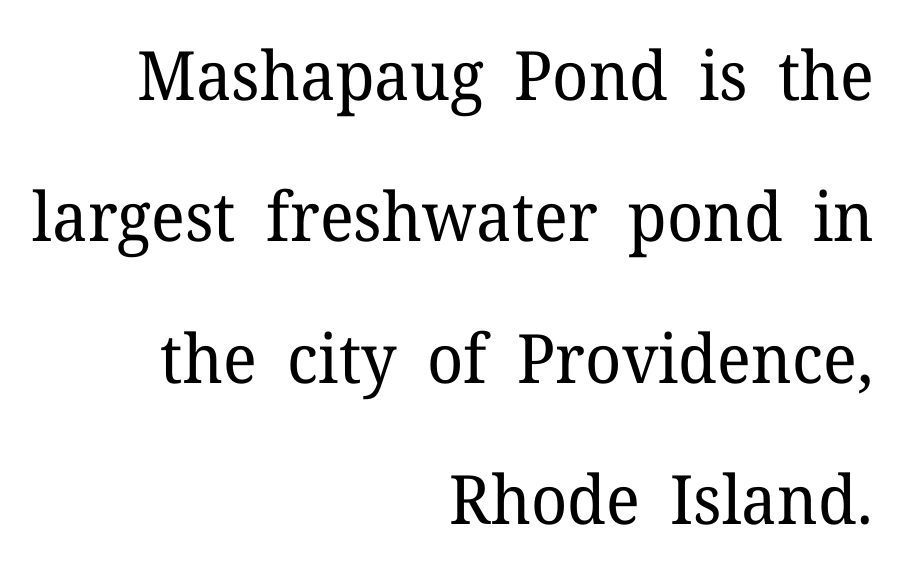
Q: Is the text bold? A: No.
Q: Is the text italic (slanted)? A: No, it is upright.
Q: Is the typeface a serif or a sans-serif typeface? A: Serif.
Q: Is the text underlined? A: No.
Q: How is the paragraph aligned? A: Right-aligned.
Q: Is the spacing between letters normal or unusually wide? A: Normal.
Q: Is the spacing between lines tight, normal or loose? A: Loose.
Q: Width (condensed, normal, or wide)? A: Normal.
Q: Stroke contrast? A: Low.
Q: x-height? A: Medium.
Q: Monospaced? A: No.
